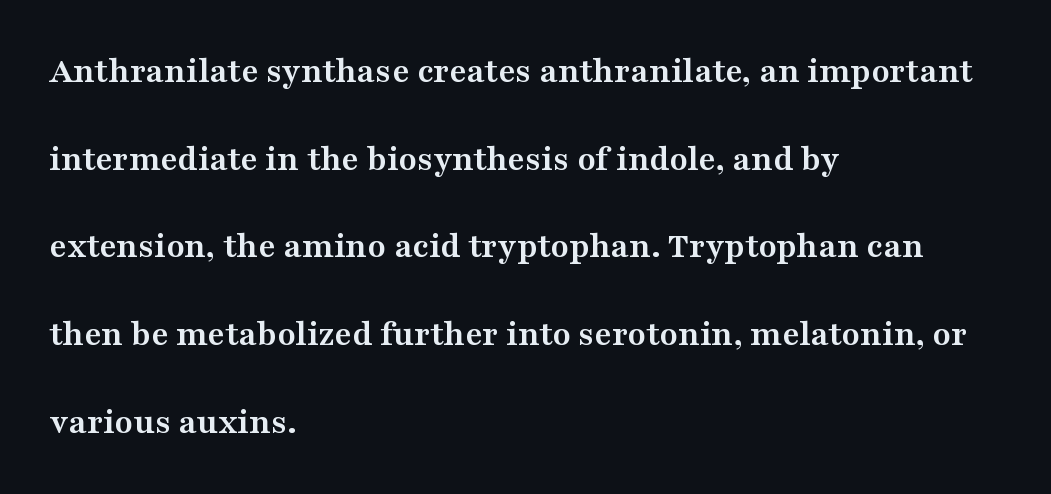
The image shows 37 px semibold, wide serif type, upright; set left-aligned, loose line spacing (2.37x), normal letter spacing, not underlined; medium stroke contrast and a medium x-height.
